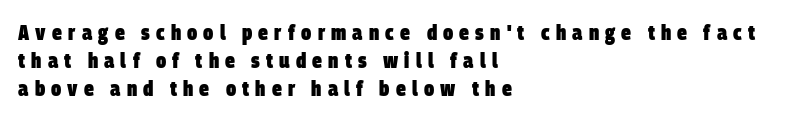
{"bold": "yes", "underline": "no", "align": "left", "line_spacing": "normal", "line_spacing_ratio": 1.27, "letter_spacing": "wide", "letter_spacing_em": 0.28, "glyph_px": 22}
